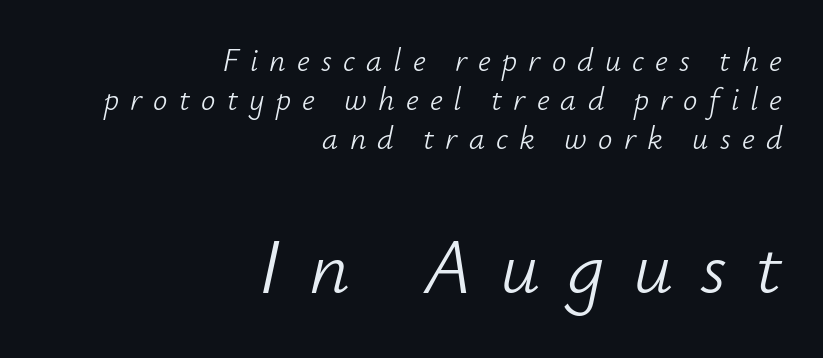
{"italic": "yes", "lean": "right", "slant_degrees": 12, "bold": "no", "weight": "light", "width": "normal", "stroke_contrast": "low", "x_height": "small", "monospaced": "no", "underline": "no", "align": "right", "line_spacing_ratio": 1.22, "letter_spacing": "wide", "letter_spacing_em": 0.35, "larger_block": "second", "size_ratio": 2.47, "glyph_px": 79}
